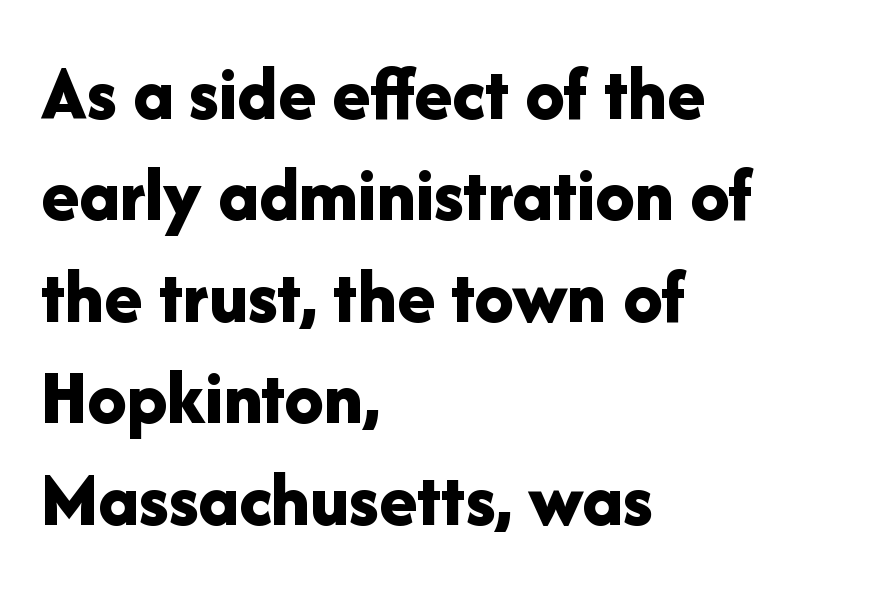
The image shows 78 px bold sans-serif type, upright; set left-aligned, normal line spacing (1.3x), normal letter spacing, not underlined; low stroke contrast and a medium x-height.
